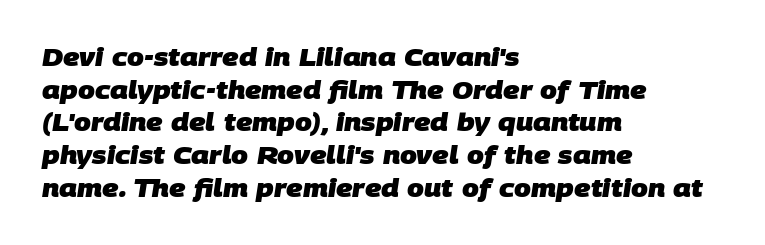
The rag falls on the right side of this text block. The space directly below the letters is spotless. The type is set solid horizontally, with unmodified tracking. Heft: maximum for text — a bold. One glance says typical: line gaps are just what's usual.
